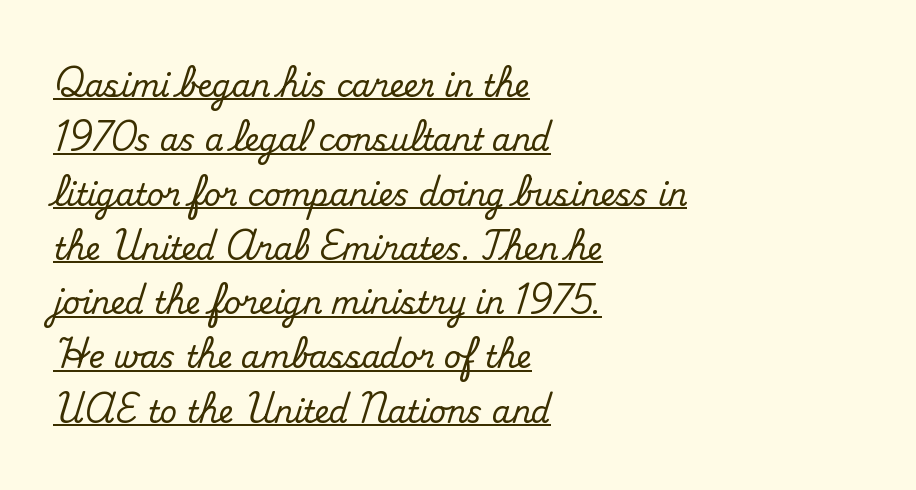
Underlined type. Little horizontal feet cap the strokes, marking this as serif type. The rendering uses natural spacing where letterforms have individual widths. This rendering uses left alignment, leaving the right contour irregular.
